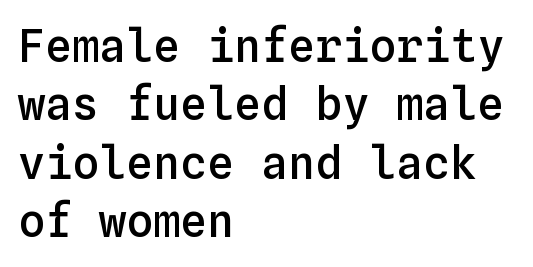
The passage shown is typed in a monospace face where columns stay perfectly aligned. Underline: absent. Designer's note — italics off, roman on. The leading is moderate, giving the passage an even texture.
